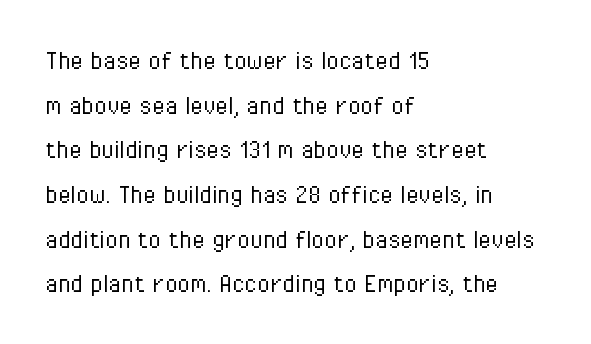
{"serif": "no", "italic": "no", "bold": "no", "weight": "light", "width": "condensed", "stroke_contrast": "low", "x_height": "medium", "monospaced": "no", "underline": "no", "align": "left", "line_spacing": "normal", "line_spacing_ratio": 1.54, "letter_spacing": "normal", "letter_spacing_em": 0.0, "glyph_px": 29}
